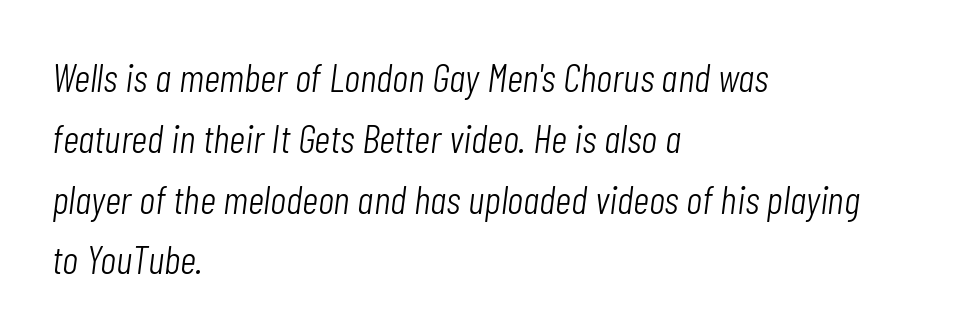
Q: Is the text bold? A: No.
Q: Is the text italic (slanted)? A: Yes, it leans right by about 7 degrees.
Q: Is the text underlined? A: No.
Q: How is the paragraph aligned? A: Left-aligned.
Q: Is the spacing between letters normal or unusually wide? A: Normal.
Q: Is the spacing between lines tight, normal or loose? A: Normal.
Q: Width (condensed, normal, or wide)? A: Condensed.
Q: Stroke contrast? A: Low.
Q: x-height? A: Medium.
Q: Monospaced? A: No.
